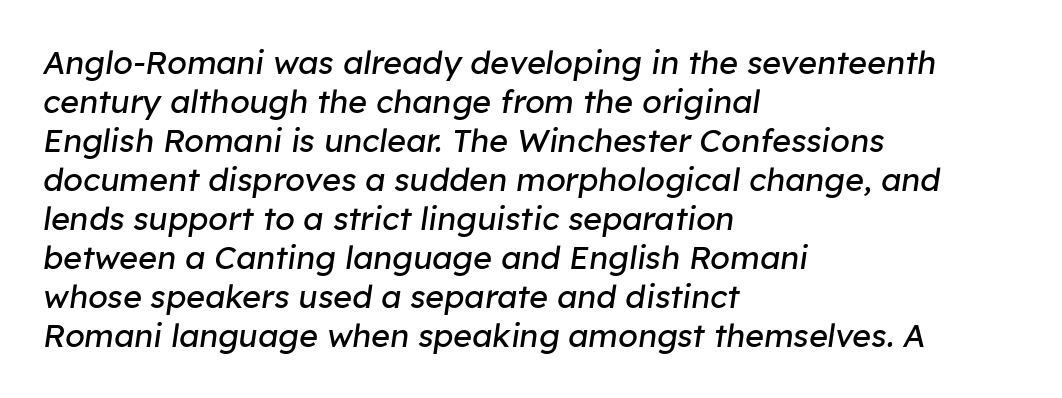
Q: Is the text bold? A: No.
Q: Is the text italic (slanted)? A: Yes, it leans right by about 8 degrees.
Q: Is the text underlined? A: No.
Q: How is the paragraph aligned? A: Left-aligned.
Q: Is the spacing between letters normal or unusually wide? A: Normal.
Q: Width (condensed, normal, or wide)? A: Normal.
Q: Stroke contrast? A: Low.
Q: x-height? A: Medium.
Q: Monospaced? A: No.
